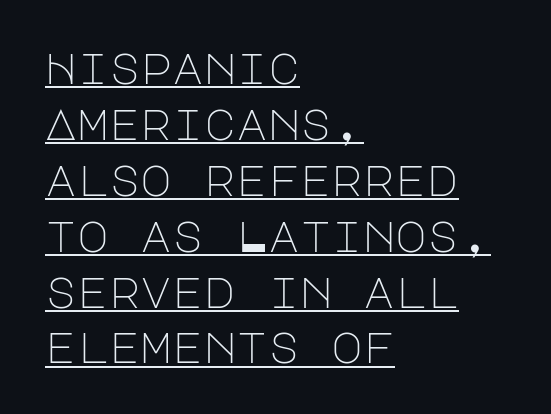
I'd call this a sans setting — the letters go barefoot. The typesetter has applied underlining to the passage shown. This sample uses an upright cut, with every glyph sitting square on the baseline. Counters stay open thanks to moderate or lighter strokes. Evenly set lines give the paragraph a standard silhouette. Nobody touched the tracking dial on this one.
